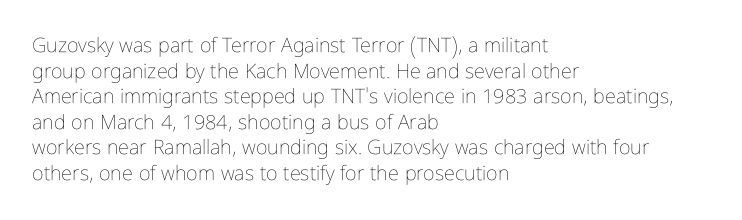
The image shows 20 px text type, upright; set left-aligned, normal line spacing (1.28x), normal letter spacing, not underlined.
